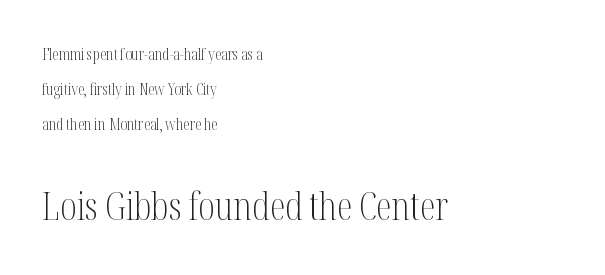
Italic? Not at all — the glyphs are vertical. The letters look calm and open, with moderate or lighter stems. Classification — serif. Note the varied advance widths — an 'i' is clearly narrower than an 'm'. In CSS terms this would be text-align: left. Letter spacing: default.
